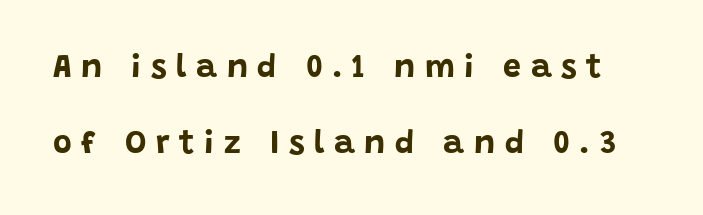
The image shows 32 px bold sans-serif type, upright; set loose line spacing (2.37x), unusually wide letter spacing (+0.3 em), not underlined; low stroke contrast and a large x-height.
